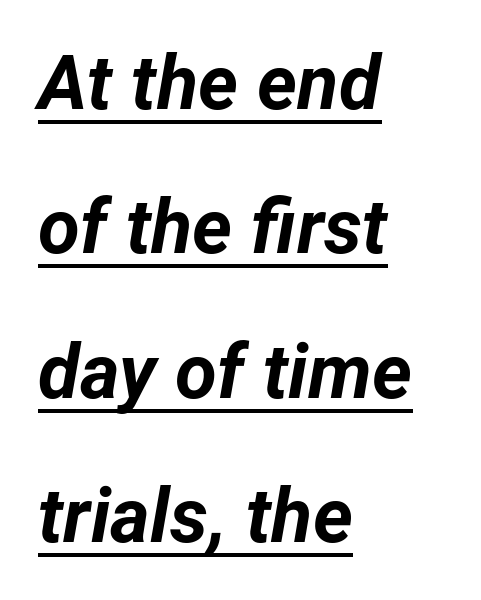
The letters sit at their default tracking, neither squeezed nor spread. Regarding leading, the lines here are spaced well apart. The words here are underlined. Its strokes are broad and dark, the hallmark of bold type. Emphasis-style slanted type is in use. Varying glyph widths throughout — classic text-font behaviour.
